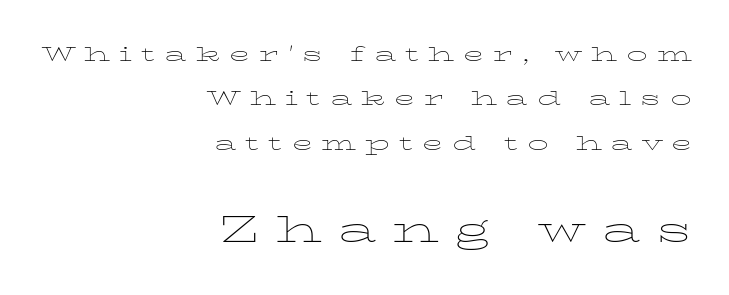
Q: Is the text bold? A: No.
Q: Is the text italic (slanted)? A: No, it is upright.
Q: Is the typeface a serif or a sans-serif typeface? A: Serif.
Q: Is the text underlined? A: No.
Q: How is the paragraph aligned? A: Right-aligned.
Q: Is the spacing between letters normal or unusually wide? A: Unusually wide.
Q: Is the spacing between lines tight, normal or loose? A: Loose.
Q: Which block of text is set in a larger size, the first (top) or the second (bottom)? A: The second (bottom) one.
Q: Width (condensed, normal, or wide)? A: Wide.
Q: Stroke contrast? A: Low.
Q: x-height? A: Medium.
Q: Monospaced? A: No.
